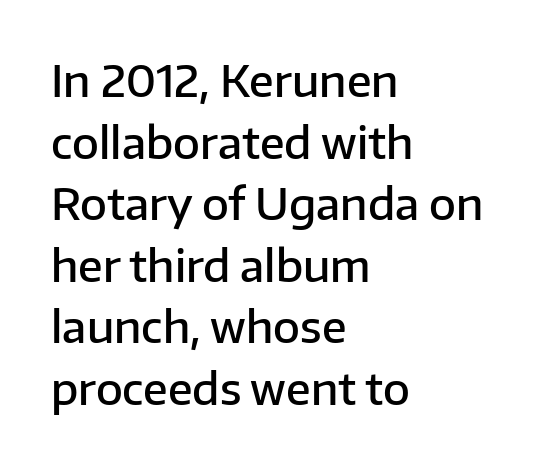
This rendering leaves character spacing at its baseline value. Look at the bottom of the vertical strokes: they stop flat, with no serifs. Baseline-to-baseline distance is the conventional proportion of letter height. Descender tails drop into unmarked territory. The sample has been set in demibold, a notch under bold. Character widths vary here, with narrow letters taking less room than wide ones.
